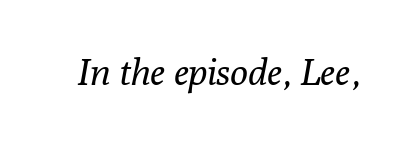
The image shows 37 px regular-weight serif type, italic (leaning right); set normal letter spacing, not underlined; low stroke contrast and a medium x-height.
